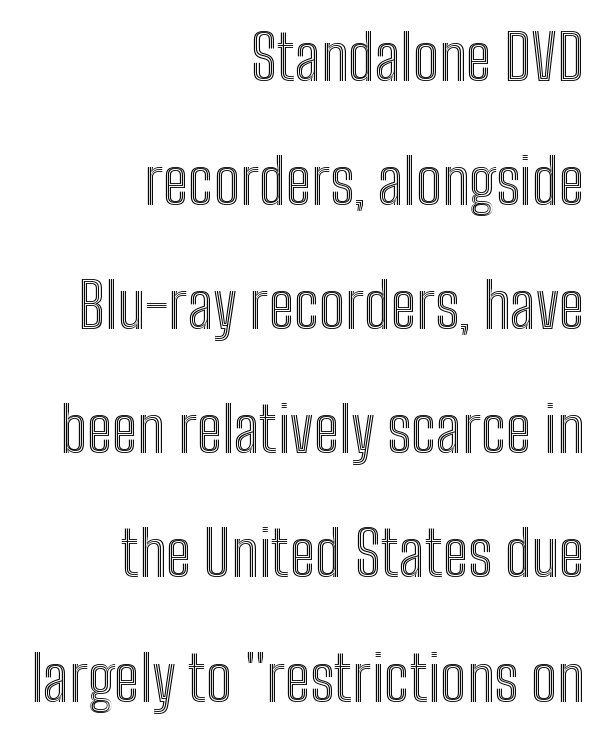
{"italic": "no", "width": "condensed", "x_height": "medium", "monospaced": "no", "underline": "no", "align": "right", "line_spacing": "loose", "line_spacing_ratio": 1.97, "letter_spacing": "normal", "letter_spacing_em": 0.0, "glyph_px": 63}
